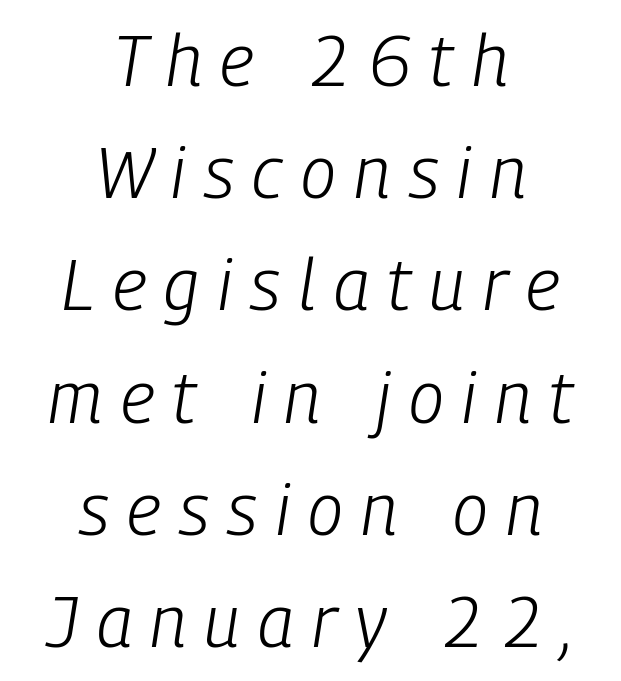
The image shows 71 px light, condensed type, italic (leaning right); set centered, normal line spacing (1.58x), unusually wide letter spacing (+0.26 em), not underlined; low stroke contrast and a medium x-height.
